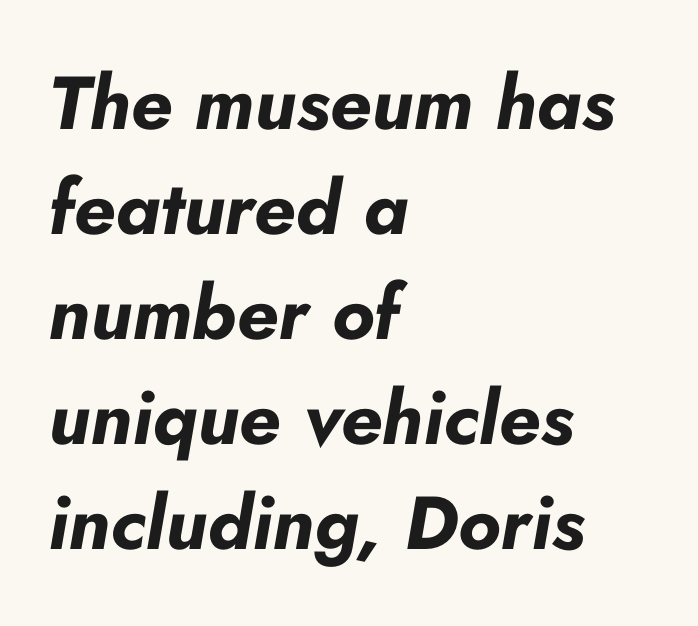
{"italic": "yes", "lean": "right", "slant_degrees": 10, "bold": "yes", "weight": "bold", "width": "normal", "stroke_contrast": "low", "x_height": "small", "monospaced": "no", "underline": "no", "align": "left", "line_spacing": "normal", "line_spacing_ratio": 1.4, "letter_spacing": "normal", "letter_spacing_em": 0.0, "glyph_px": 75}
